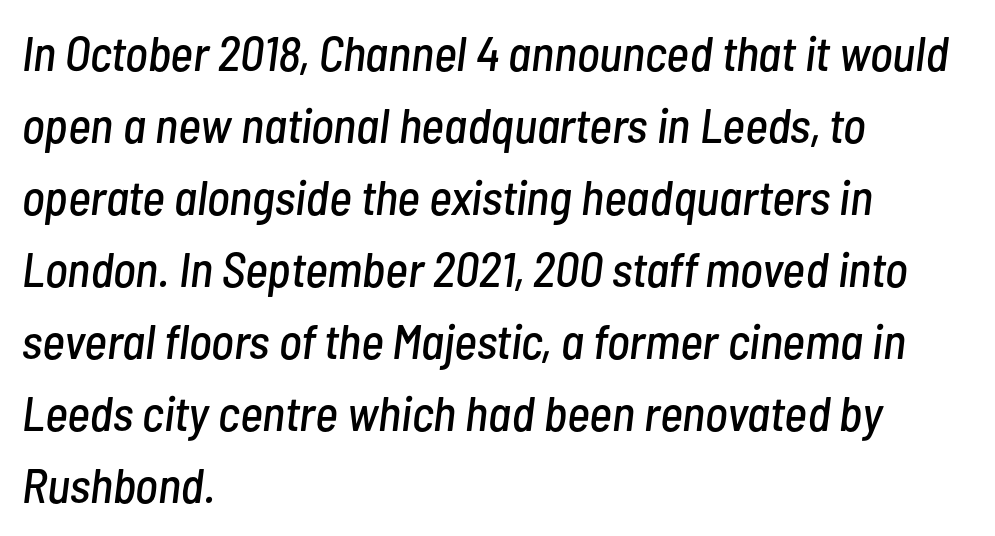
Q: Is the text italic (slanted)? A: Yes, it leans right by about 7 degrees.
Q: Is the text underlined? A: No.
Q: How is the paragraph aligned? A: Left-aligned.
Q: Is the spacing between letters normal or unusually wide? A: Normal.
Q: Is the spacing between lines tight, normal or loose? A: Normal.
Q: Width (condensed, normal, or wide)? A: Condensed.
Q: Stroke contrast? A: Low.
Q: x-height? A: Medium.
Q: Monospaced? A: No.
